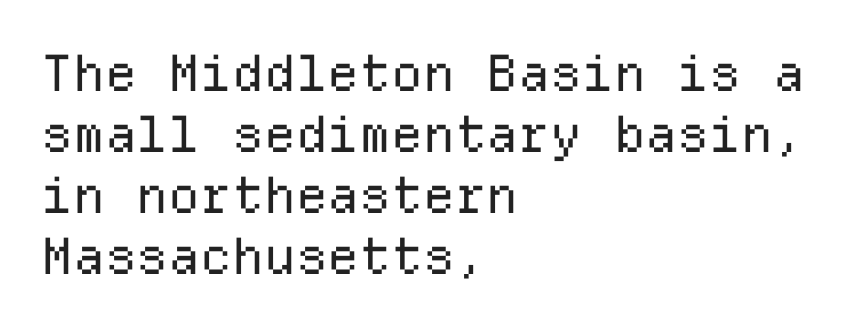
Q: Is the text bold? A: No.
Q: Is the text italic (slanted)? A: No, it is upright.
Q: Is the typeface a serif or a sans-serif typeface? A: Sans-serif.
Q: Is the text underlined? A: No.
Q: How is the paragraph aligned? A: Left-aligned.
Q: Is the spacing between letters normal or unusually wide? A: Normal.
Q: Width (condensed, normal, or wide)? A: Normal.
Q: Stroke contrast? A: Low.
Q: x-height? A: Medium.
Q: Monospaced? A: Yes.
